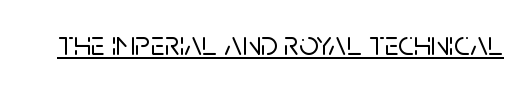
Q: Is the text italic (slanted)? A: No, it is upright.
Q: Is the typeface a serif or a sans-serif typeface? A: Sans-serif.
Q: Is the text underlined? A: Yes.
Q: Is the spacing between letters normal or unusually wide? A: Normal.
Q: Width (condensed, normal, or wide)? A: Normal.
Q: Stroke contrast? A: Low.
Q: x-height? A: Large.
Q: Monospaced? A: No.
